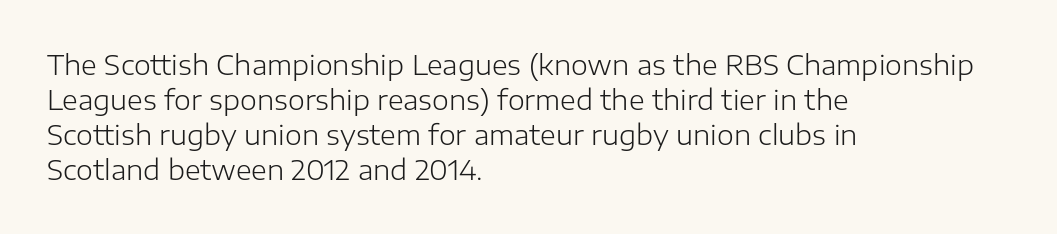
Q: Is the text bold? A: No.
Q: Is the text italic (slanted)? A: No, it is upright.
Q: Is the text underlined? A: No.
Q: How is the paragraph aligned? A: Left-aligned.
Q: Is the spacing between letters normal or unusually wide? A: Normal.
Q: Is the spacing between lines tight, normal or loose? A: Normal.
